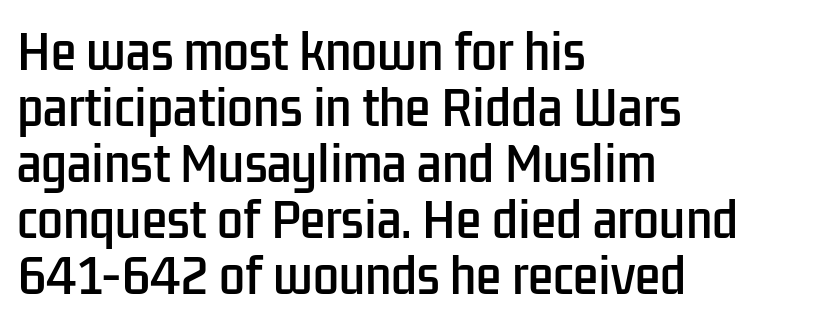
The lettering stays uniformly vertical, giving the passage a roman look. This sample has the flowing, uneven cadence of proportional lettering. No word sits above an underline. To sum up the face: it is a sans, with no serifs.
